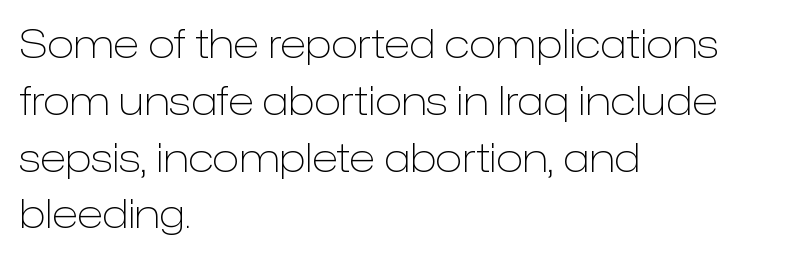
The image shows 40 px light sans-serif type, upright; set left-aligned, normal line spacing (1.42x), normal letter spacing, not underlined; low stroke contrast and a medium x-height.
